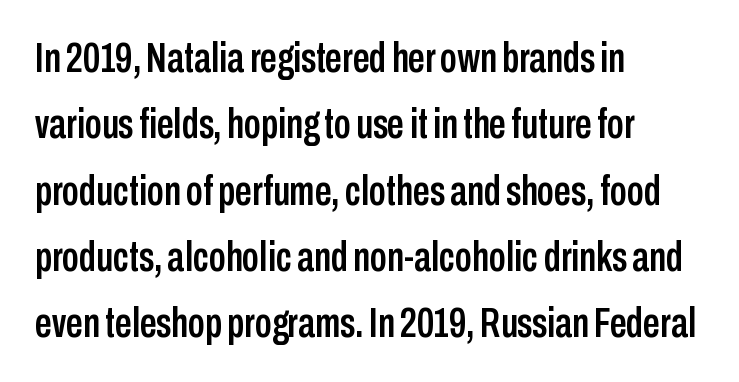
{"serif": "no", "italic": "no", "width": "condensed", "stroke_contrast": "low", "x_height": "medium", "monospaced": "no", "underline": "no", "align": "left", "line_spacing": "normal", "line_spacing_ratio": 1.58, "letter_spacing": "normal", "letter_spacing_em": 0.0, "glyph_px": 42}
